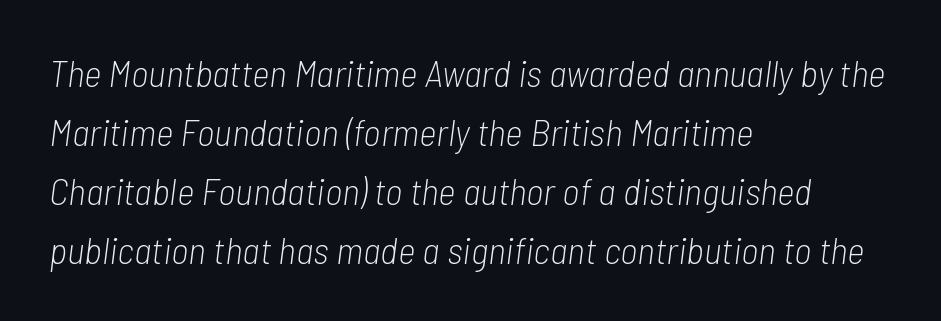
The image shows 38 px light, condensed type, italic (leaning right); set left-aligned, normal line spacing (1.55x), normal letter spacing, not underlined; low stroke contrast and a medium x-height.
